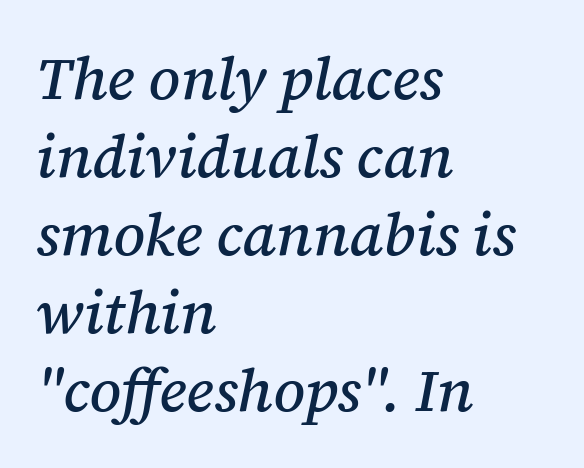
Q: Is the text italic (slanted)? A: Yes, it leans right by about 12 degrees.
Q: Is the typeface a serif or a sans-serif typeface? A: Serif.
Q: Is the text underlined? A: No.
Q: How is the paragraph aligned? A: Left-aligned.
Q: Is the spacing between letters normal or unusually wide? A: Normal.
Q: Is the spacing between lines tight, normal or loose? A: Normal.
Q: Width (condensed, normal, or wide)? A: Normal.
Q: Stroke contrast? A: Medium.
Q: x-height? A: Medium.
Q: Monospaced? A: No.
